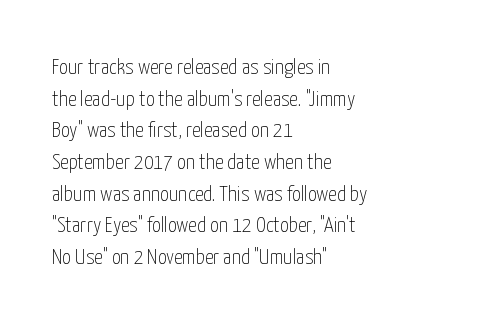
Q: Is the text bold? A: No.
Q: Is the text italic (slanted)? A: No, it is upright.
Q: Is the text underlined? A: No.
Q: How is the paragraph aligned? A: Left-aligned.
Q: Is the spacing between letters normal or unusually wide? A: Normal.
Q: Is the spacing between lines tight, normal or loose? A: Normal.
